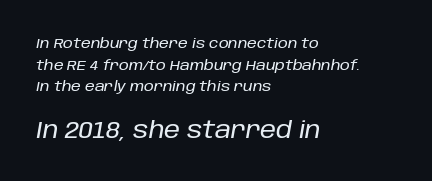
Q: Is the text italic (slanted)? A: Yes, it leans right by about 10 degrees.
Q: Is the text underlined? A: No.
Q: How is the paragraph aligned? A: Left-aligned.
Q: Is the spacing between letters normal or unusually wide? A: Normal.
Q: Is the spacing between lines tight, normal or loose? A: Normal.
Q: Which block of text is set in a larger size, the first (top) or the second (bottom)? A: The second (bottom) one.
